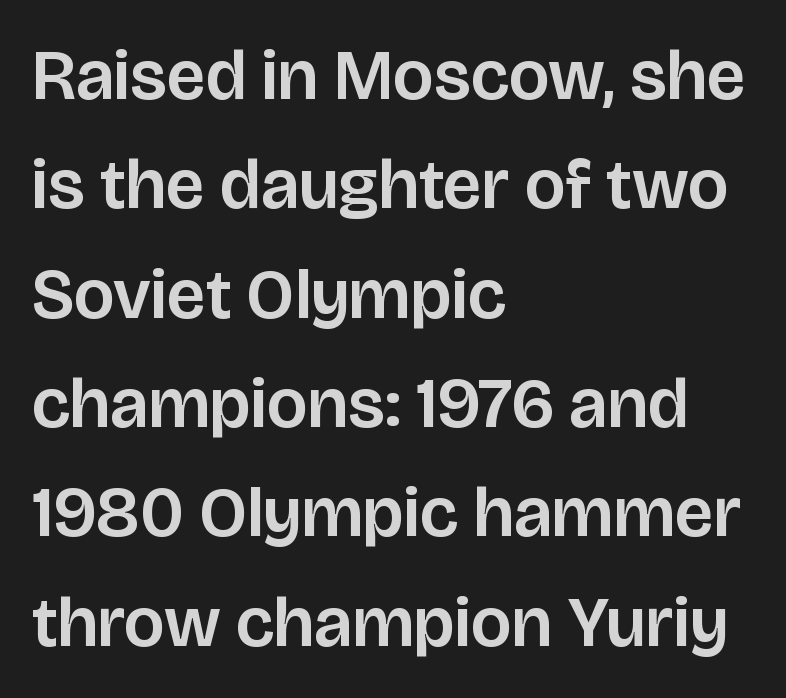
{"serif": "no", "italic": "no", "width": "normal", "stroke_contrast": "low", "x_height": "large", "monospaced": "no", "underline": "no", "align": "left", "line_spacing": "normal", "line_spacing_ratio": 1.54, "letter_spacing": "normal", "letter_spacing_em": 0.0, "glyph_px": 71}
